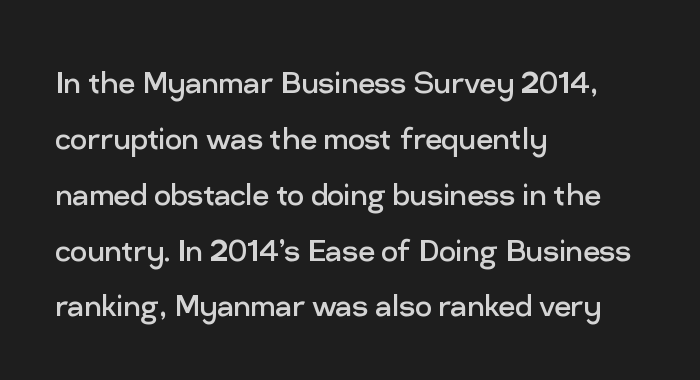
Descenders are the only things crossing below the line. Think of a printed novel: that variable character pitch is what you see here. Evenly set lines give the paragraph a standard silhouette. Caption: face not bold, strokes unweighted. The rag falls on the right side of this text block. The letters stand upright; this is a roman face.
